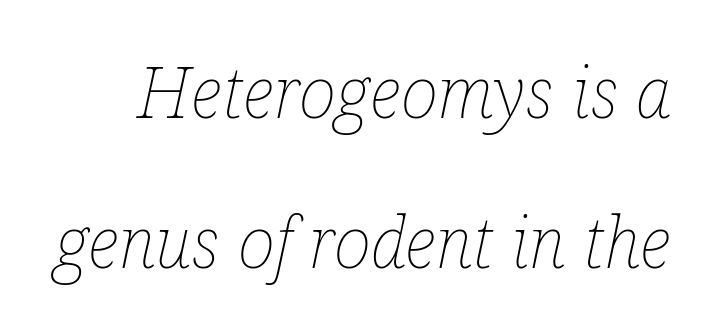
Observe the lean: these are italic letterforms. Descender tails drop into unmarked territory. Whoever set this chose breathing room over compactness in the vertical rhythm. Spacing between characters is what you'd get straight out of the box. The passage shown is typed in a proportional face where columns would drift.
